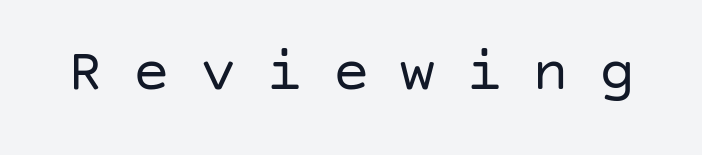
How are the letters spaced? Widely, with obvious added tracking. Are there feet on the stems? There aren't — it's a sans. The font is comparable to plain body text, perhaps lighter. Unlike italic type, these characters show no tilt at all. A bare baseline throughout the passage.
